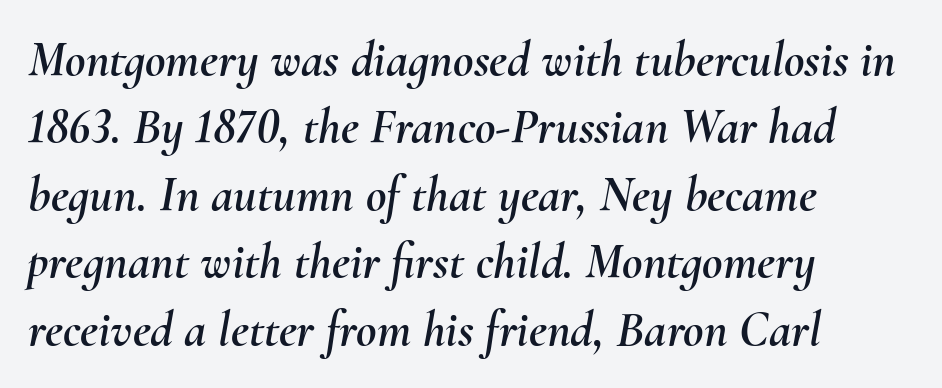
{"italic": "yes", "lean": "right", "slant_degrees": 10, "width": "normal", "stroke_contrast": "medium", "x_height": "small", "monospaced": "no", "underline": "no", "align": "left", "line_spacing": "normal", "line_spacing_ratio": 1.35, "letter_spacing": "normal", "letter_spacing_em": 0.0, "glyph_px": 50}
